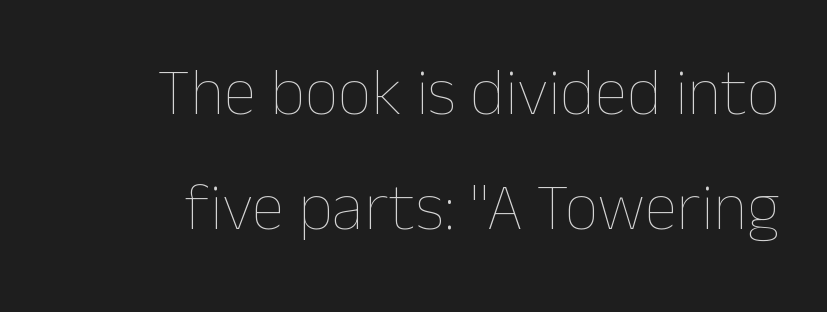
Each row of text sits above clean, open space. Bold? No — there's no thickening of the strokes. The letters stand upright; this is a roman face. Character widths vary here, with narrow letters taking less room than wide ones. What stands out about the letter spacing? Nothing — it is the standard amount.
